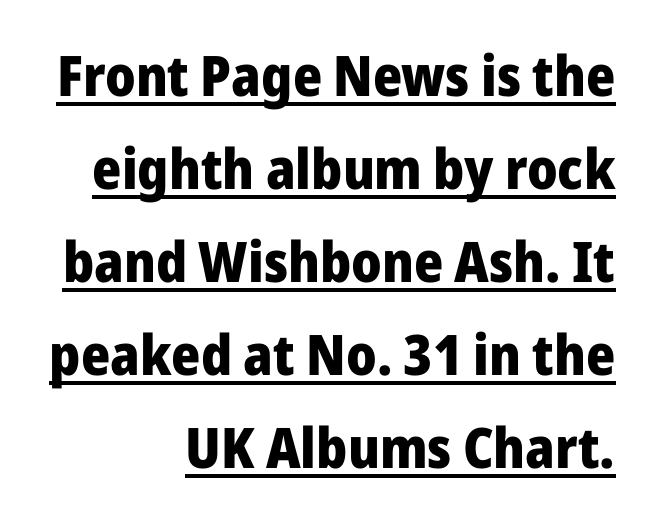
If you drew a ruler down the right edge, every line would touch it. Rows of type keep a routine distance in the vertical direction. Think of a printed novel: that variable character pitch is what you see here. The specimen reads as upright at a glance. Set as a true bold cut, around the 700 mark.
